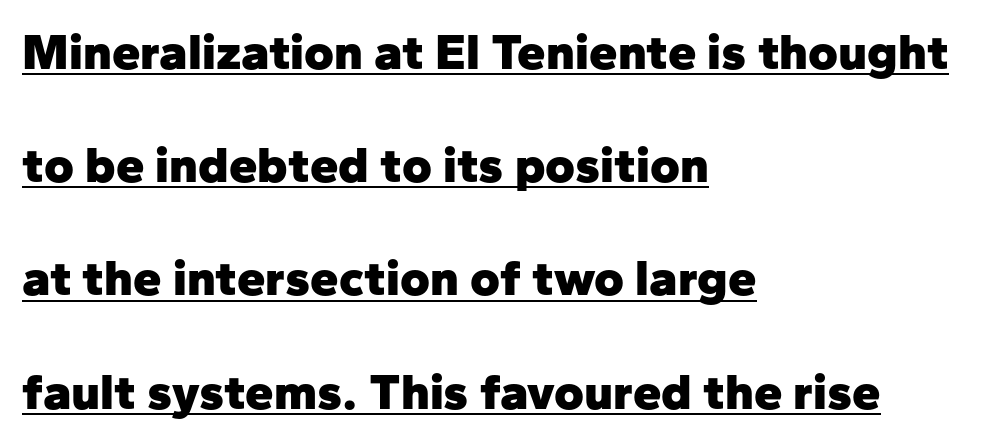
{"serif": "no", "italic": "no", "bold": "yes", "weight": "heavy", "width": "normal", "stroke_contrast": "low", "x_height": "medium", "monospaced": "no", "underline": "yes", "align": "left", "line_spacing": "loose", "line_spacing_ratio": 2.22, "letter_spacing": "normal", "letter_spacing_em": 0.0, "glyph_px": 51}
